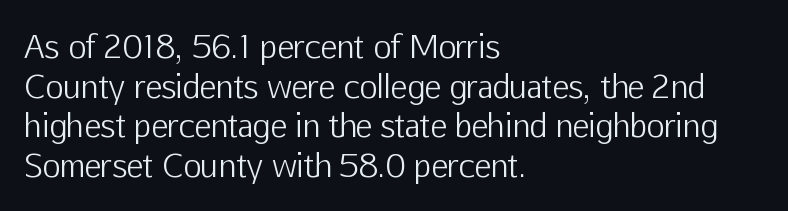
Q: Is the text bold? A: No.
Q: Is the text italic (slanted)? A: No, it is upright.
Q: Is the typeface a serif or a sans-serif typeface? A: Sans-serif.
Q: Is the text underlined? A: No.
Q: How is the paragraph aligned? A: Left-aligned.
Q: Is the spacing between letters normal or unusually wide? A: Normal.
Q: Is the spacing between lines tight, normal or loose? A: Normal.
Q: Width (condensed, normal, or wide)? A: Normal.
Q: Stroke contrast? A: Low.
Q: x-height? A: Medium.
Q: Monospaced? A: No.
